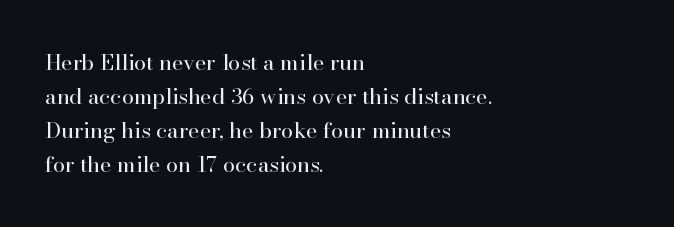
Q: Is the text bold? A: No.
Q: Is the text italic (slanted)? A: No, it is upright.
Q: Is the text underlined? A: No.
Q: How is the paragraph aligned? A: Left-aligned.
Q: Is the spacing between letters normal or unusually wide? A: Normal.
Q: Is the spacing between lines tight, normal or loose? A: Normal.
